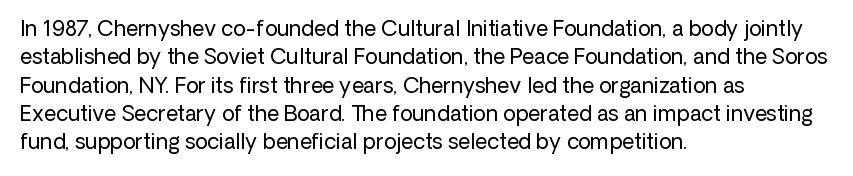
Q: Is the text bold? A: No.
Q: Is the text italic (slanted)? A: No, it is upright.
Q: Is the text underlined? A: No.
Q: How is the paragraph aligned? A: Left-aligned.
Q: Is the spacing between letters normal or unusually wide? A: Normal.
Q: Is the spacing between lines tight, normal or loose? A: Normal.
